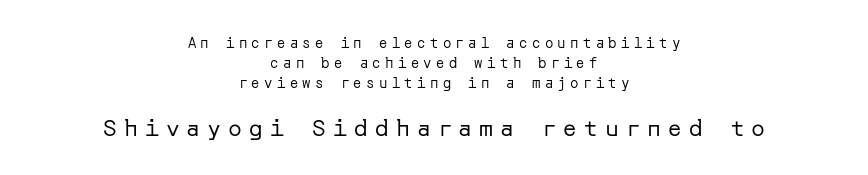
Q: Is the text bold? A: No.
Q: Is the text italic (slanted)? A: No, it is upright.
Q: Is the text underlined? A: No.
Q: How is the paragraph aligned? A: Centered.
Q: Is the spacing between letters normal or unusually wide? A: Unusually wide.
Q: Is the spacing between lines tight, normal or loose? A: Normal.
Q: Which block of text is set in a larger size, the first (top) or the second (bottom)? A: The second (bottom) one.
